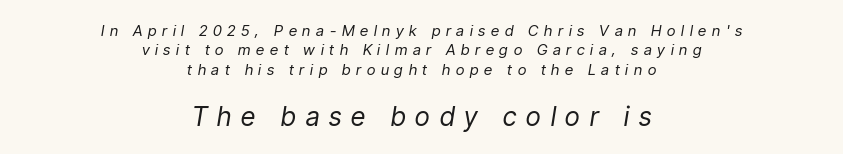
Observe the lean: these are italic letterforms. Only glyphs here, with clear space below each row. Whoever set this chose a conventional vertical rhythm. Is the lower block the larger one? Yes — the lower block carries the bigger type.
